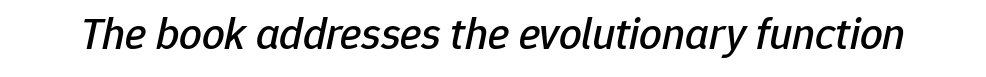
The image shows 45 px text type, italic (leaning right); set normal letter spacing, not underlined; low stroke contrast and a medium x-height.
